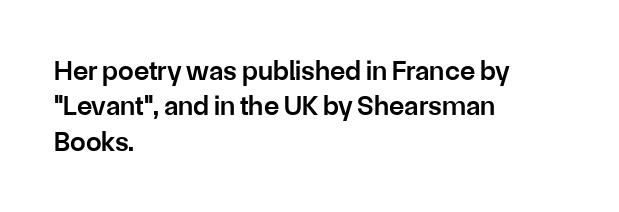
The image shows 28 px semibold sans-serif type, upright; set left-aligned, normal line spacing (1.26x), normal letter spacing, not underlined; low stroke contrast and a medium x-height.
